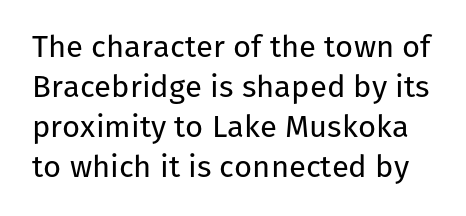
The typeface chosen for these lines omits serifs. Nope, not italic — everything's standing straight. Counters stay open thanks to moderate or lighter strokes. Character widths vary here, with narrow letters taking less room than wide ones. The designer left line spacing at the default. Descender tails drop into unmarked territory.
